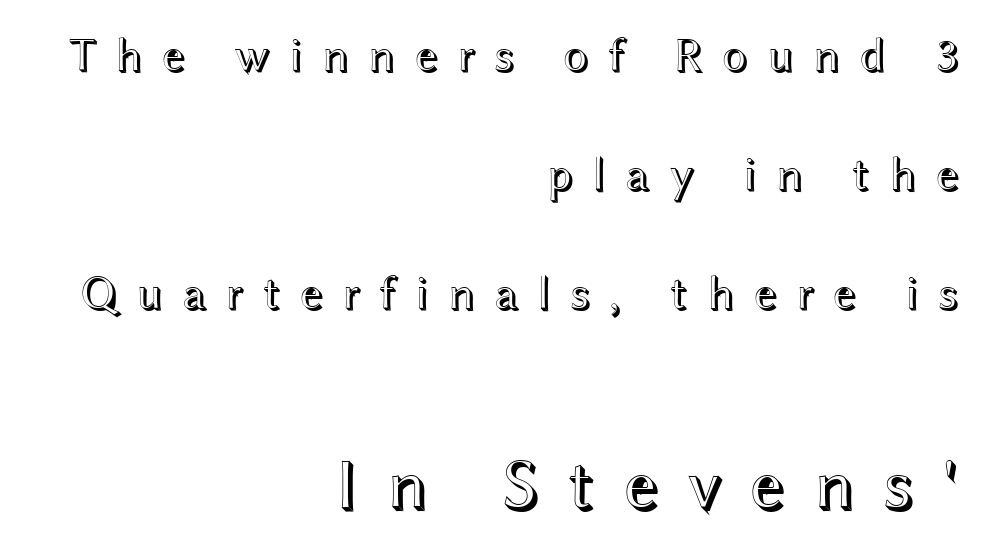
Is this a fixed-width face? No — the glyphs have proportional, varying widths. Leading: increased. Visually the block forms a straight wall on the right and a jagged coastline on the left. A typesetter would mark this as roman, not italic. Look at the glyph heights: the lower group is clearly the bigger setting.
